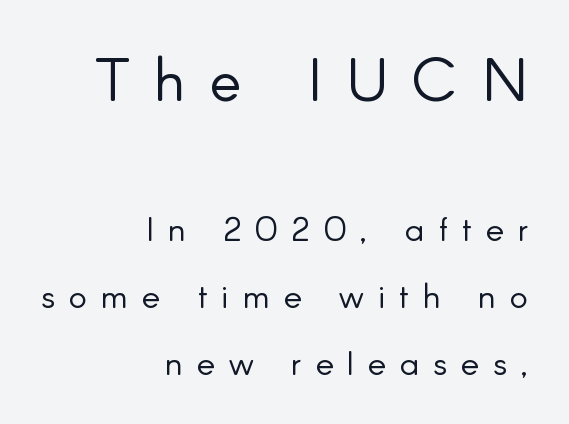
The image shows 60 px light sans-serif type, upright; set right-aligned, loose line spacing (1.97x), unusually wide letter spacing (+0.41 em), not underlined; the first (top) block is 1.76x larger; low stroke contrast and a small x-height.
